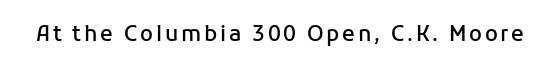
Q: Is the text bold? A: Semi-bold.
Q: Is the text italic (slanted)? A: No, it is upright.
Q: Is the text underlined? A: No.
